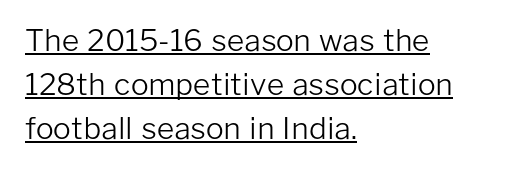
{"serif": "no", "italic": "no", "bold": "no", "weight": "light", "width": "normal", "stroke_contrast": "low", "x_height": "medium", "monospaced": "no", "underline": "yes", "align": "left", "line_spacing": "normal", "line_spacing_ratio": 1.47, "letter_spacing": "normal", "letter_spacing_em": 0.0, "glyph_px": 30}
